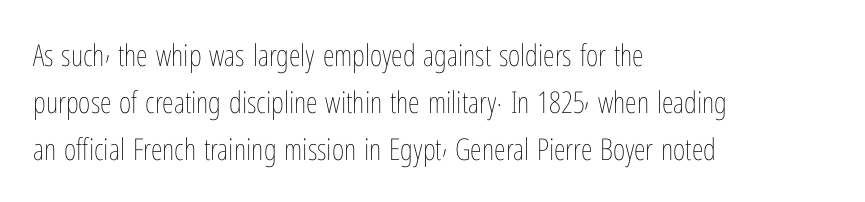
Weight: in the light-to-regular range. The rendering uses a moderate line-height, typical for paragraphs. A typesetter would mark this as roman, not italic. The strip under each line holds only bare page. The letters advance in unequal steps, a hallmark of proportional type.
